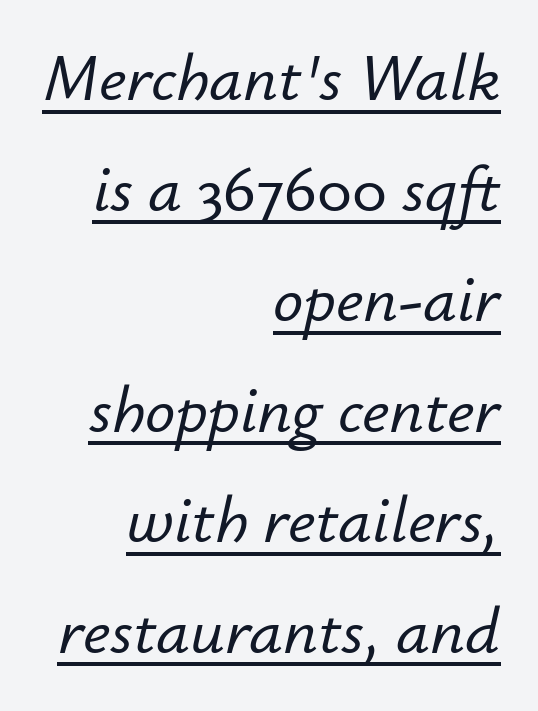
The image shows 67 px text type, italic (leaning right); set right-aligned, normal line spacing (1.65x), normal letter spacing, underlined; low stroke contrast and a small x-height.
